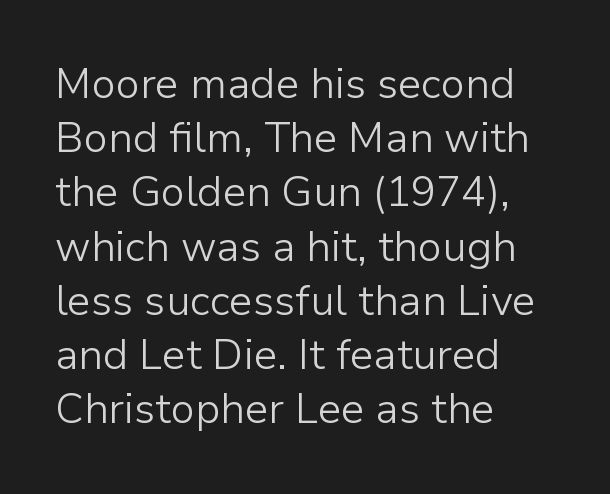
The rag falls on the right side of this text block. Quick note: interline space is typical. Honestly, the letter spacing is just normal — you wouldn't notice it. Each letter's strokes conclude bluntly, with no projecting serifs. Weight: not bold — regular or lighter.
